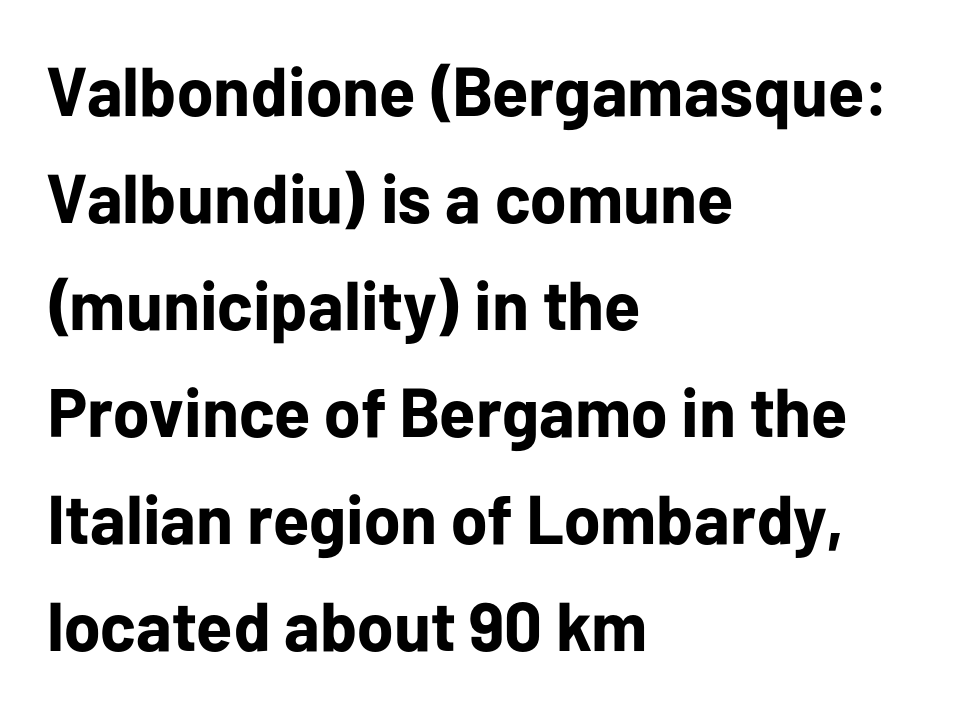
The image shows 69 px bold sans-serif type, upright; set left-aligned, normal line spacing (1.55x), normal letter spacing, not underlined; low stroke contrast and a medium x-height.
